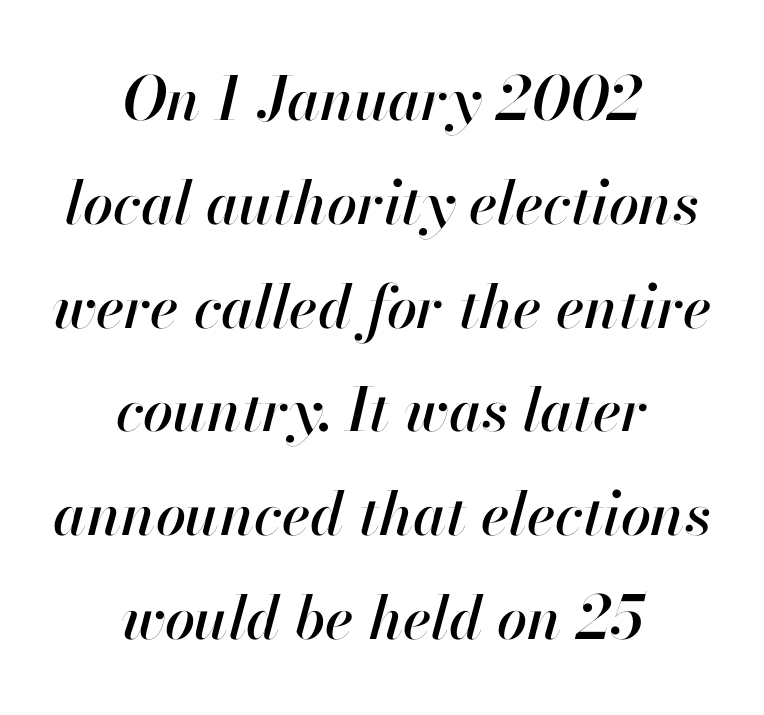
The image shows 60 px text type, italic (leaning right); set centered, line spacing 1.73x, normal letter spacing, not underlined; high stroke contrast and a small x-height.
